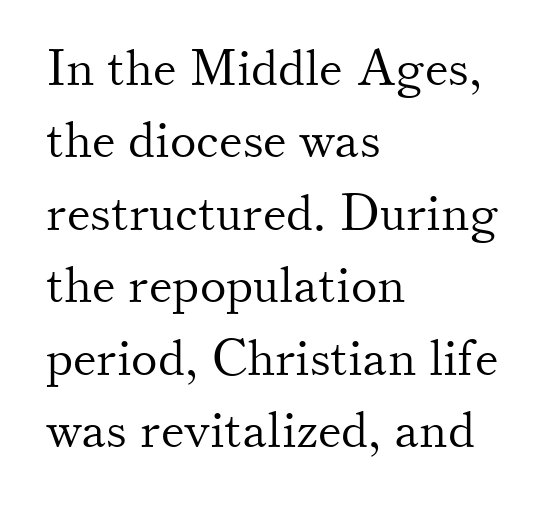
{"serif": "yes", "italic": "no", "bold": "no", "weight": "light", "width": "normal", "stroke_contrast": "medium", "x_height": "small", "monospaced": "no", "underline": "no", "align": "left", "line_spacing": "normal", "line_spacing_ratio": 1.45, "letter_spacing": "normal", "letter_spacing_em": 0.0, "glyph_px": 50}
